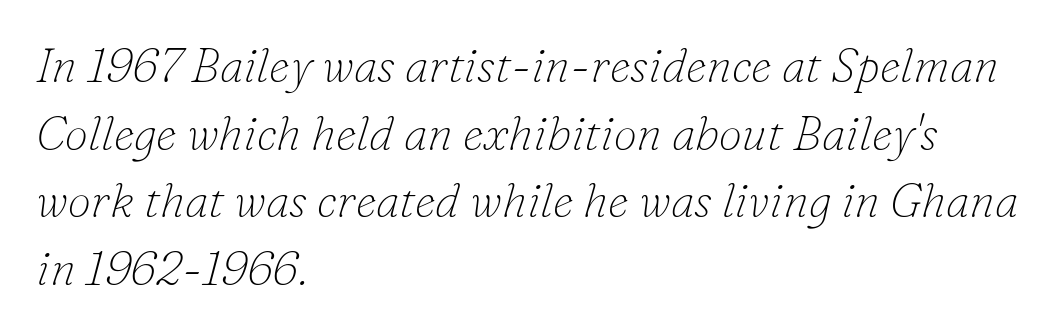
Q: Is the text bold? A: No.
Q: Is the text italic (slanted)? A: Yes, it leans right by about 16 degrees.
Q: Is the typeface a serif or a sans-serif typeface? A: Serif.
Q: Is the text underlined? A: No.
Q: How is the paragraph aligned? A: Left-aligned.
Q: Is the spacing between letters normal or unusually wide? A: Normal.
Q: Is the spacing between lines tight, normal or loose? A: Normal.
Q: Width (condensed, normal, or wide)? A: Normal.
Q: Stroke contrast? A: Low.
Q: x-height? A: Small.
Q: Monospaced? A: No.
